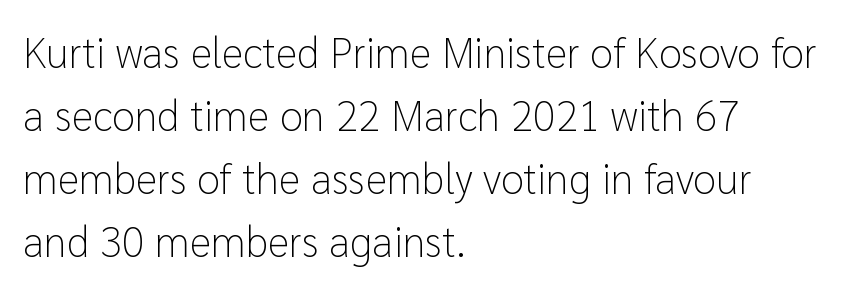
{"serif": "no", "italic": "no", "bold": "no", "weight": "light", "width": "normal", "stroke_contrast": "low", "x_height": "medium", "monospaced": "no", "underline": "no", "align": "left", "line_spacing": "normal", "line_spacing_ratio": 1.5, "letter_spacing": "normal", "letter_spacing_em": 0.0, "glyph_px": 42}
